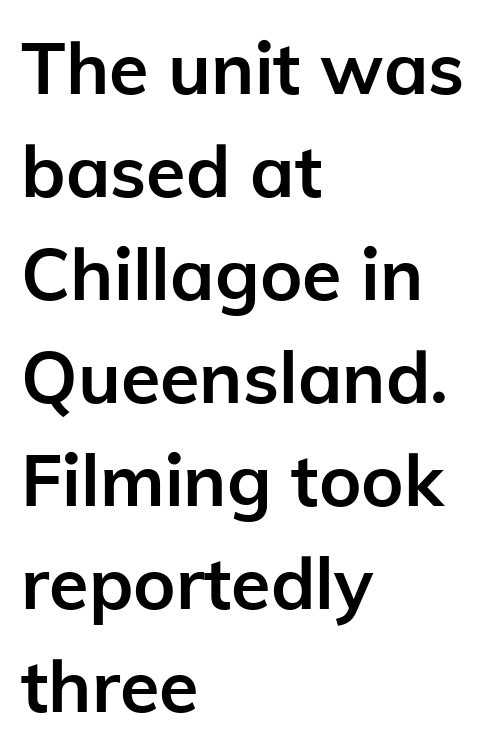
Q: Is the text bold? A: Yes.
Q: Is the text italic (slanted)? A: No, it is upright.
Q: Is the typeface a serif or a sans-serif typeface? A: Sans-serif.
Q: Is the text underlined? A: No.
Q: How is the paragraph aligned? A: Left-aligned.
Q: Is the spacing between letters normal or unusually wide? A: Normal.
Q: Is the spacing between lines tight, normal or loose? A: Normal.
Q: Width (condensed, normal, or wide)? A: Normal.
Q: Stroke contrast? A: Low.
Q: x-height? A: Medium.
Q: Monospaced? A: No.
